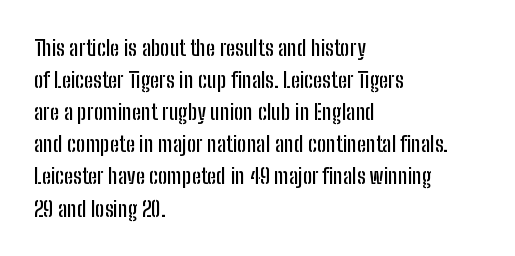
These lines were composed using upright roman letters. If you drew a ruler down the left edge, every line would touch it. In terms of leading, this rendering sits right in the middle. These lines keep a tight, regular rhythm from letter to letter. The glyphs are unaccompanied by any horizontal stroke below them.
